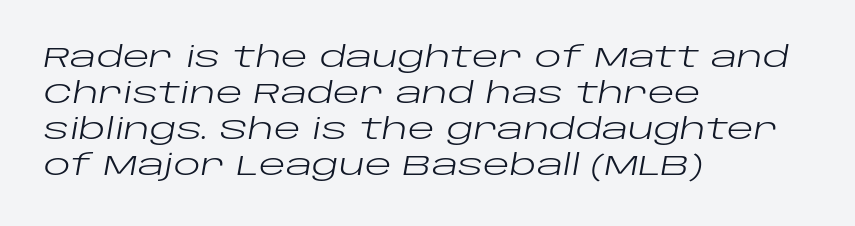
Q: Is the text bold? A: No.
Q: Is the text italic (slanted)? A: Yes, it leans right by about 10 degrees.
Q: Is the text underlined? A: No.
Q: How is the paragraph aligned? A: Left-aligned.
Q: Is the spacing between letters normal or unusually wide? A: Normal.
Q: Is the spacing between lines tight, normal or loose? A: Normal.
Q: Width (condensed, normal, or wide)? A: Wide.
Q: Stroke contrast? A: Low.
Q: x-height? A: Large.
Q: Monospaced? A: No.
